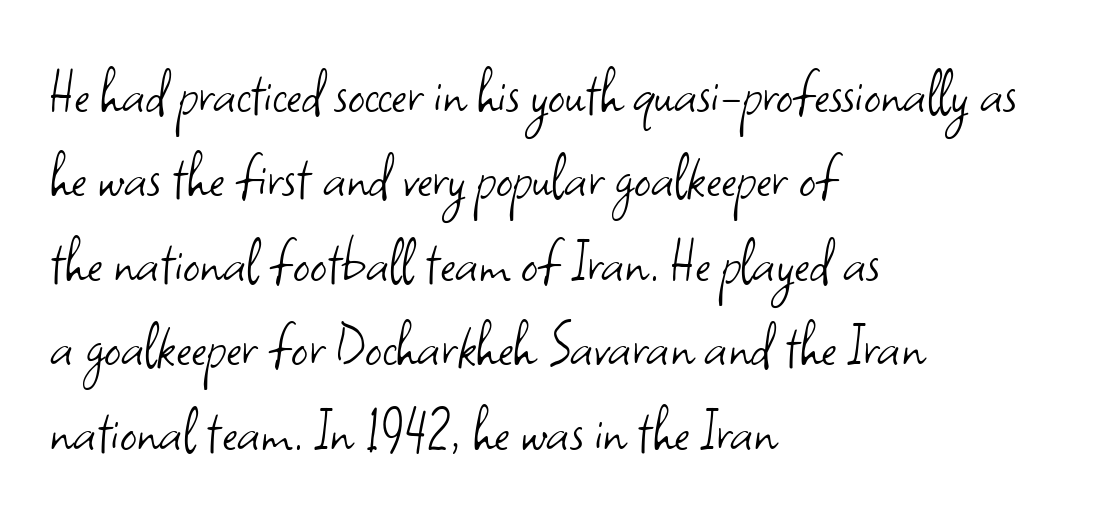
{"serif": "no", "bold": "no", "weight": "light", "width": "normal", "stroke_contrast": "low", "x_height": "small", "monospaced": "no", "underline": "no", "align": "left", "line_spacing": "normal", "line_spacing_ratio": 1.28, "letter_spacing": "normal", "letter_spacing_em": 0.0, "glyph_px": 66}
